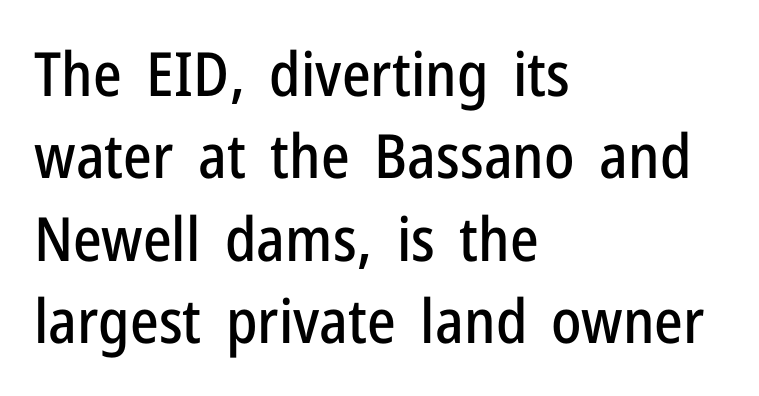
The image shows 61 px condensed sans-serif type, upright; set left-aligned, normal line spacing (1.35x), normal letter spacing, not underlined; low stroke contrast and a medium x-height.
